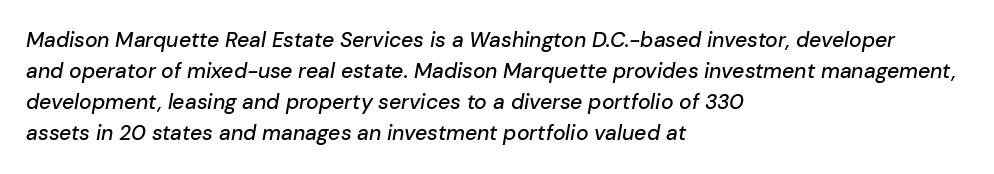
The image shows 21 px text type, italic (leaning right); set left-aligned, normal line spacing (1.48x), normal letter spacing, not underlined.
